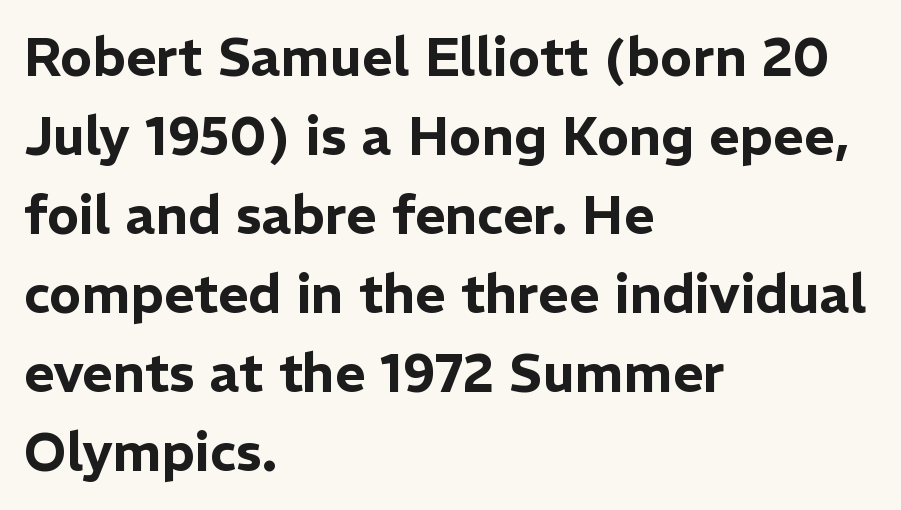
Q: Is the text italic (slanted)? A: No, it is upright.
Q: Is the typeface a serif or a sans-serif typeface? A: Sans-serif.
Q: Is the text underlined? A: No.
Q: How is the paragraph aligned? A: Left-aligned.
Q: Is the spacing between letters normal or unusually wide? A: Normal.
Q: Is the spacing between lines tight, normal or loose? A: Normal.
Q: Width (condensed, normal, or wide)? A: Normal.
Q: Stroke contrast? A: Low.
Q: x-height? A: Medium.
Q: Monospaced? A: No.
